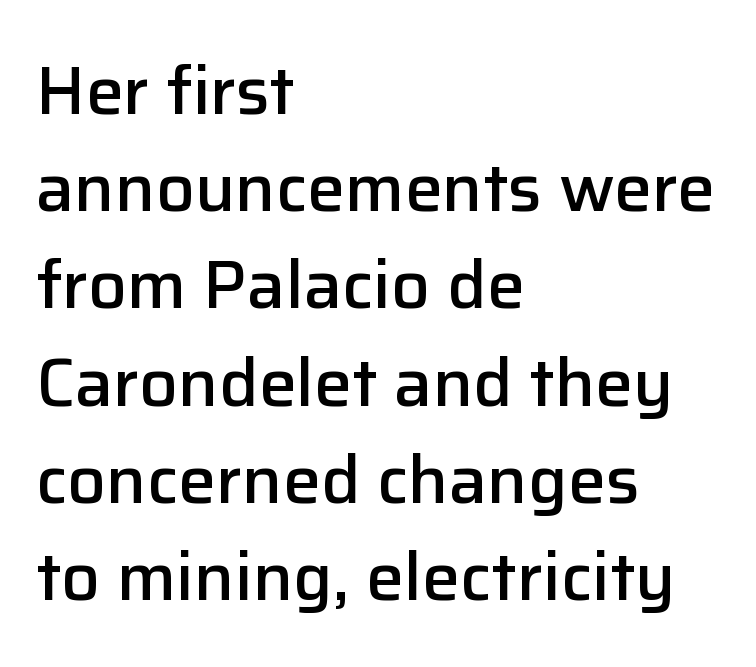
{"serif": "no", "italic": "no", "bold": "semi", "weight": "semibold", "width": "normal", "stroke_contrast": "low", "x_height": "medium", "monospaced": "no", "underline": "no", "align": "left", "line_spacing": "normal", "line_spacing_ratio": 1.43, "letter_spacing": "normal", "letter_spacing_em": 0.0, "glyph_px": 68}
